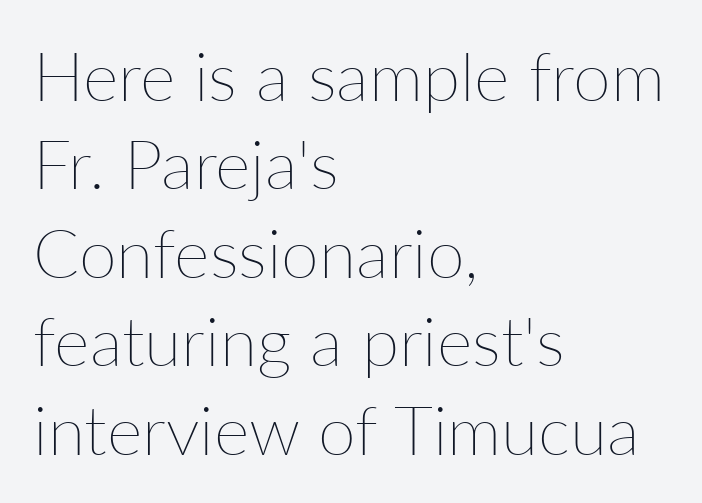
The image shows 68 px thin type, upright; set left-aligned, normal line spacing (1.3x), normal letter spacing, not underlined; low stroke contrast and a medium x-height.
